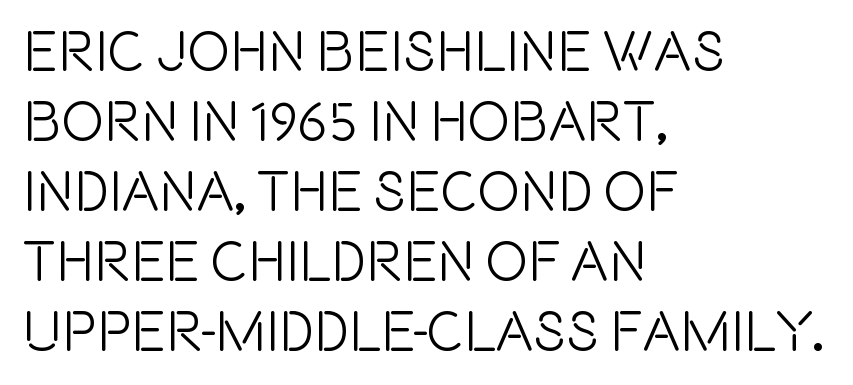
The glyphs are unaccompanied by any horizontal stroke below them. Here the designer chose a conventional face with non-uniform glyph widths. A roman cut, with each character standing at attention. This sample is left-justified, so line endings fall wherever the words run out. This rendering leaves character spacing at its baseline value. The letters carry no serifs — their stems end cleanly without finishing strokes.
